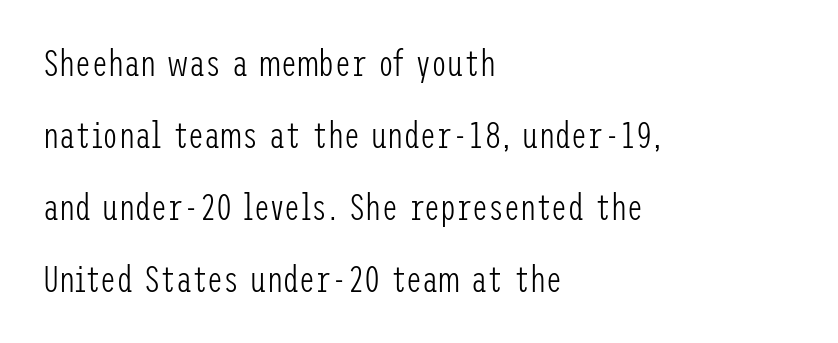
Does the copy run flush right? No — it runs flush left. You can tell from the bare stems that sans-serif type was used. Look at the tracking — it's just the regular setting, nothing added. Reading down the column, the eye jumps a long way to each next line.
